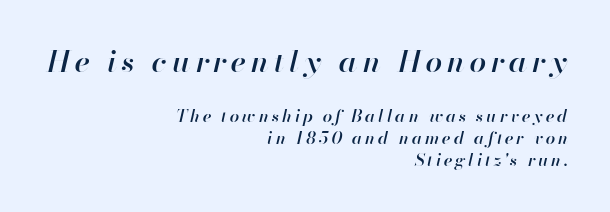
The image shows 30 px semibold type, italic (leaning right); set right-aligned, normal line spacing (1.29x), not underlined; the first (top) block is 1.76x larger; high stroke contrast and a small x-height.
